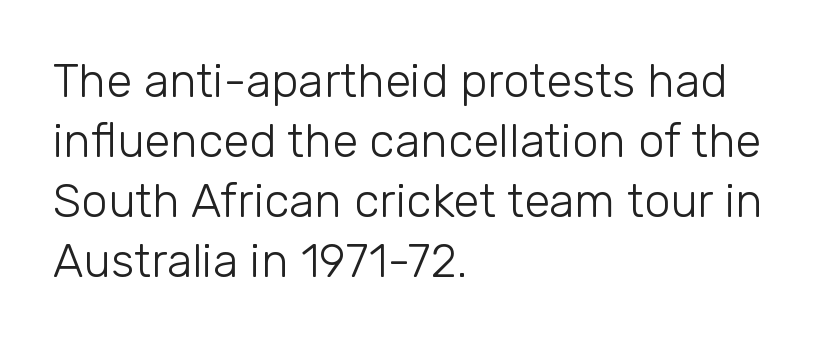
{"serif": "no", "italic": "no", "bold": "no", "weight": "light", "width": "normal", "stroke_contrast": "low", "x_height": "medium", "monospaced": "no", "underline": "no", "align": "left", "line_spacing": "normal", "line_spacing_ratio": 1.28, "letter_spacing": "normal", "letter_spacing_em": 0.0, "glyph_px": 47}
